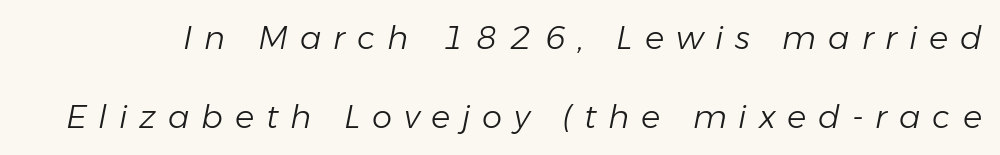
{"italic": "yes", "lean": "right", "slant_degrees": 11, "bold": "no", "weight": "light", "width": "normal", "stroke_contrast": "low", "x_height": "medium", "monospaced": "no", "underline": "no", "line_spacing": "loose", "line_spacing_ratio": 2.46, "letter_spacing": "wide", "letter_spacing_em": 0.37, "glyph_px": 32}
